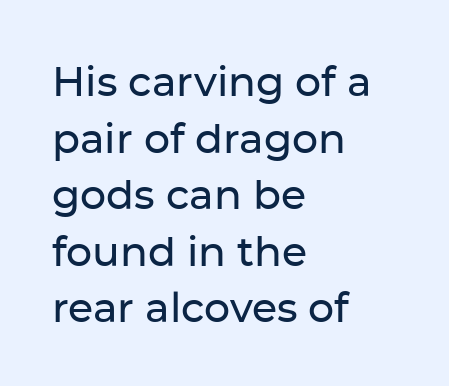
{"serif": "no", "italic": "no", "width": "normal", "stroke_contrast": "low", "x_height": "medium", "monospaced": "no", "underline": "no", "align": "left", "line_spacing": "normal", "line_spacing_ratio": 1.38, "letter_spacing": "normal", "letter_spacing_em": 0.0, "glyph_px": 41}
